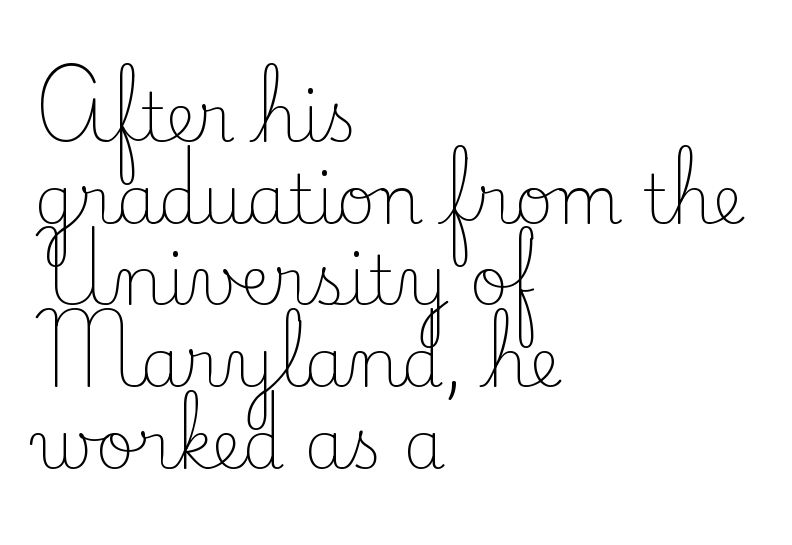
Each row of text sits above clean, open space. Varying glyph widths throughout — classic text-font behaviour. The letters carry serifs — small finishing strokes at the ends of their stems. The characters are drawn with everyday or finer stroke widths. You could call the tracking neutral — neither tight nor loose. Posture: vertical.
